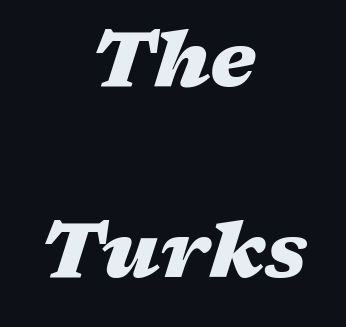
Q: Is the text bold? A: Yes.
Q: Is the text italic (slanted)? A: Yes, it leans right by about 17 degrees.
Q: Is the text underlined? A: No.
Q: How is the paragraph aligned? A: Centered.
Q: Is the spacing between letters normal or unusually wide? A: Normal.
Q: Is the spacing between lines tight, normal or loose? A: Loose.
Q: Width (condensed, normal, or wide)? A: Wide.
Q: Stroke contrast? A: Medium.
Q: x-height? A: Medium.
Q: Monospaced? A: No.
